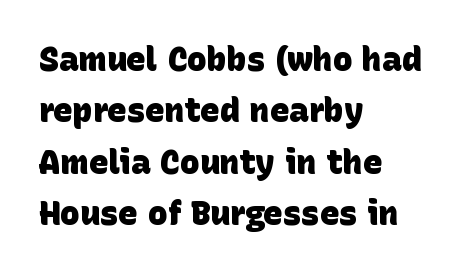
Q: Is the text bold? A: Yes.
Q: Is the typeface a serif or a sans-serif typeface? A: Sans-serif.
Q: Is the text underlined? A: No.
Q: How is the paragraph aligned? A: Left-aligned.
Q: Is the spacing between letters normal or unusually wide? A: Normal.
Q: Is the spacing between lines tight, normal or loose? A: Normal.
Q: Width (condensed, normal, or wide)? A: Normal.
Q: Stroke contrast? A: Low.
Q: x-height? A: Large.
Q: Monospaced? A: No.
